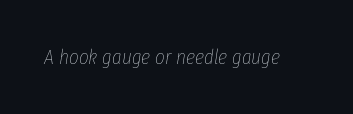
Q: Is the text bold? A: No.
Q: Is the text italic (slanted)? A: Yes, it leans right by about 8 degrees.
Q: Is the text underlined? A: No.
Q: Is the spacing between letters normal or unusually wide? A: Normal.
